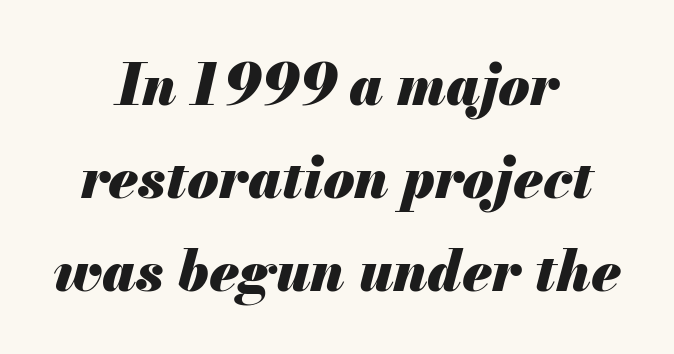
The font's italic variant was chosen for this text. Nobody touched the tracking dial on this one. In terms of leading, this rendering sits right in the middle. Thick stems and heavy bowls — unmistakably bold. Does the copy run flush right? No — it is centered line by line.
